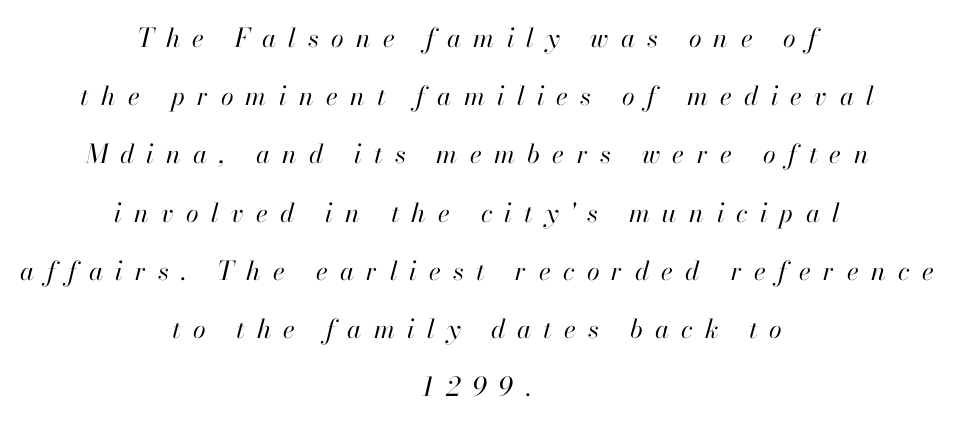
The foot of each line stays bare and open. No letter is thick-stroked: the sample isn't bold. Substantial extra tracking has been applied to these lines. One glance says open: line gaps are wider than usual. The whitespace from short lines is split evenly between both sides.
